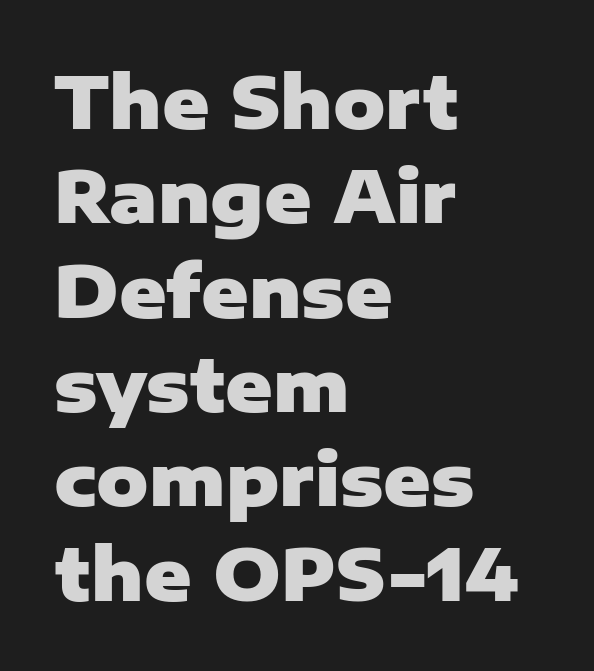
Q: Is the text bold? A: Yes.
Q: Is the text italic (slanted)? A: No, it is upright.
Q: Is the typeface a serif or a sans-serif typeface? A: Sans-serif.
Q: Is the text underlined? A: No.
Q: How is the paragraph aligned? A: Left-aligned.
Q: Is the spacing between letters normal or unusually wide? A: Normal.
Q: Is the spacing between lines tight, normal or loose? A: Normal.
Q: Width (condensed, normal, or wide)? A: Normal.
Q: Stroke contrast? A: Low.
Q: x-height? A: Medium.
Q: Monospaced? A: No.
